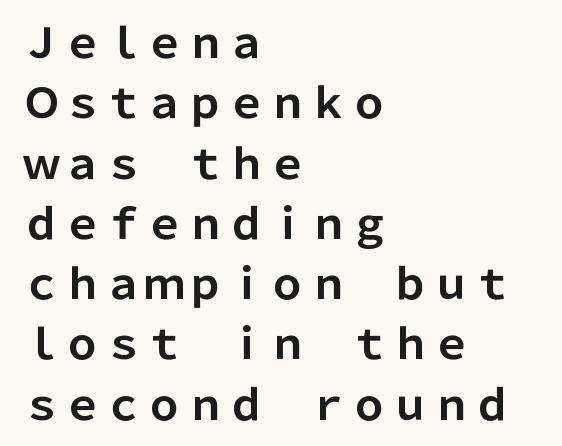
This sample uses plain, unmodified letter spacing. Heft: maximum for text — a bold. One-word summary of the alignment: left. You can tell from the bare stems that sans-serif type was used. This is the regular roman posture of the typeface.
